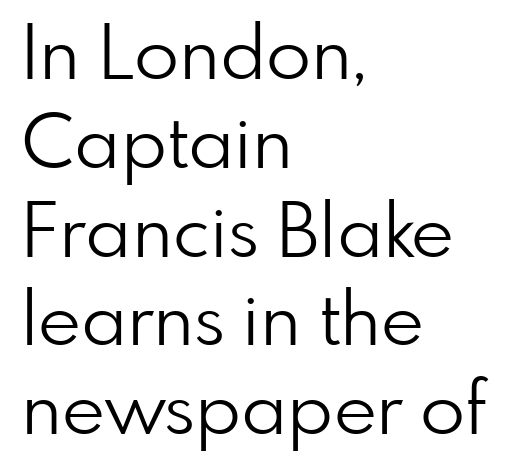
Q: Is the text bold? A: No.
Q: Is the text italic (slanted)? A: No, it is upright.
Q: Is the typeface a serif or a sans-serif typeface? A: Sans-serif.
Q: Is the text underlined? A: No.
Q: How is the paragraph aligned? A: Left-aligned.
Q: Is the spacing between letters normal or unusually wide? A: Normal.
Q: Width (condensed, normal, or wide)? A: Normal.
Q: Stroke contrast? A: Low.
Q: x-height? A: Small.
Q: Monospaced? A: No.
